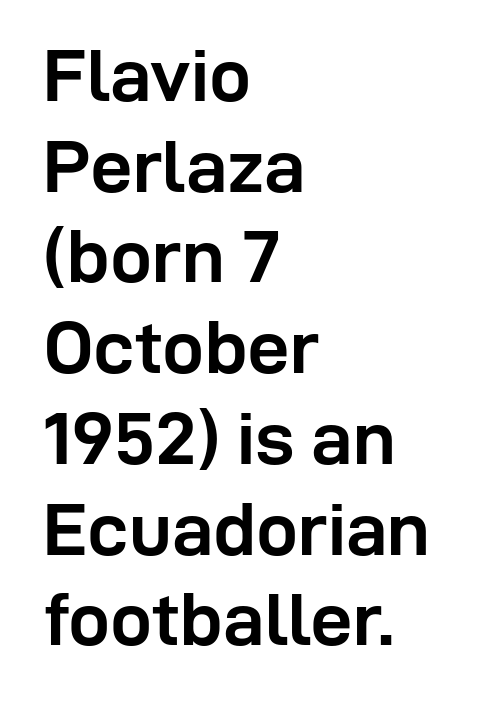
Q: Is the text bold? A: Yes.
Q: Is the text italic (slanted)? A: No, it is upright.
Q: Is the typeface a serif or a sans-serif typeface? A: Sans-serif.
Q: Is the text underlined? A: No.
Q: How is the paragraph aligned? A: Left-aligned.
Q: Is the spacing between letters normal or unusually wide? A: Normal.
Q: Width (condensed, normal, or wide)? A: Normal.
Q: Stroke contrast? A: Low.
Q: x-height? A: Medium.
Q: Monospaced? A: No.
